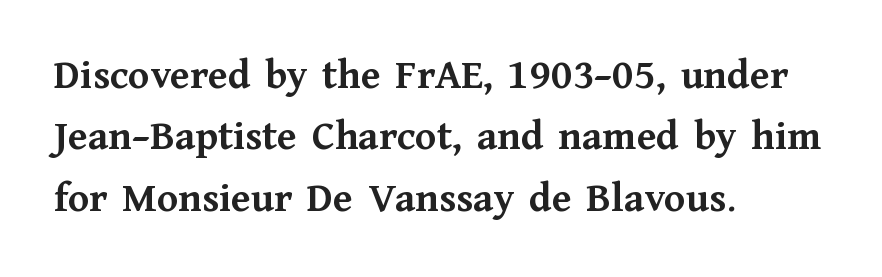
Serifs: yes, visible at the terminals of the letterforms. The horizontal fit of the characters is conventional and even. Rows of type keep a routine distance in the vertical direction. Each glyph is drawn with heavy, bold strokes. This sample uses an upright cut, with every glyph sitting square on the baseline. Nobody drew a line under any word here.
